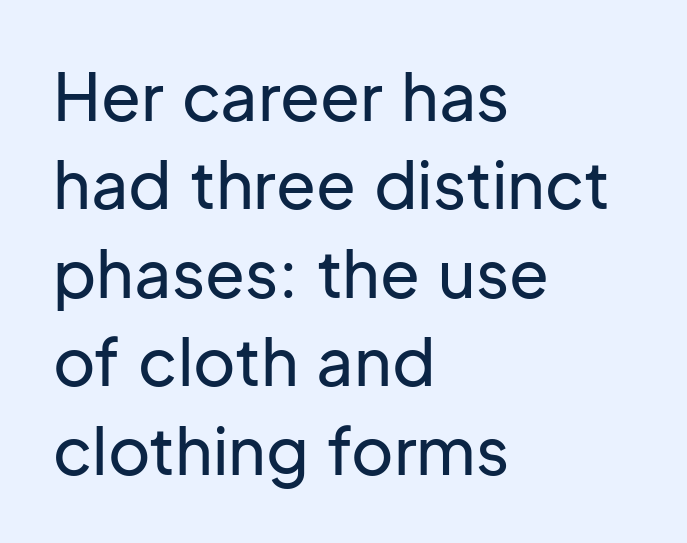
{"serif": "no", "italic": "no", "width": "normal", "stroke_contrast": "low", "x_height": "medium", "monospaced": "no", "underline": "no", "align": "left", "line_spacing": "normal", "line_spacing_ratio": 1.36, "letter_spacing": "normal", "letter_spacing_em": 0.0, "glyph_px": 65}
